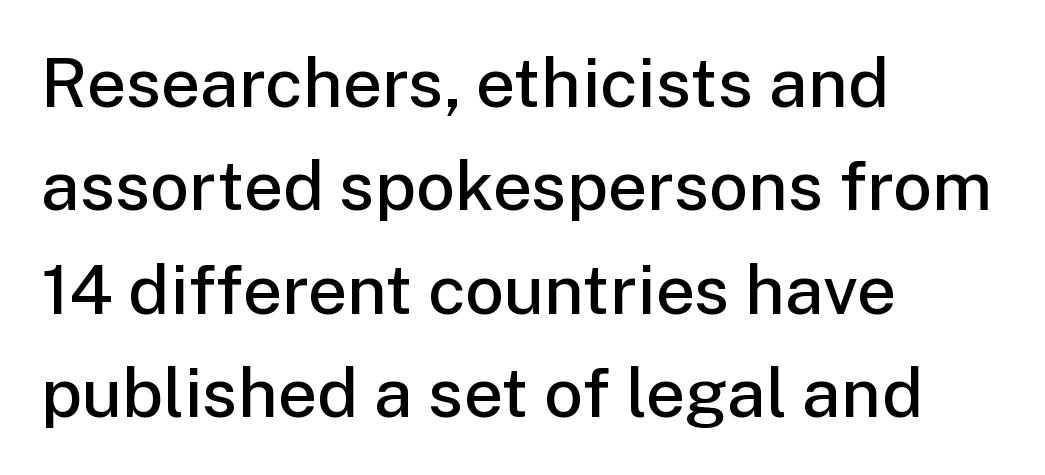
Q: Is the text bold? A: Semi-bold.
Q: Is the text italic (slanted)? A: No, it is upright.
Q: Is the typeface a serif or a sans-serif typeface? A: Sans-serif.
Q: Is the text underlined? A: No.
Q: How is the paragraph aligned? A: Left-aligned.
Q: Is the spacing between letters normal or unusually wide? A: Normal.
Q: Is the spacing between lines tight, normal or loose? A: Normal.
Q: Width (condensed, normal, or wide)? A: Normal.
Q: Stroke contrast? A: Low.
Q: x-height? A: Medium.
Q: Monospaced? A: No.
